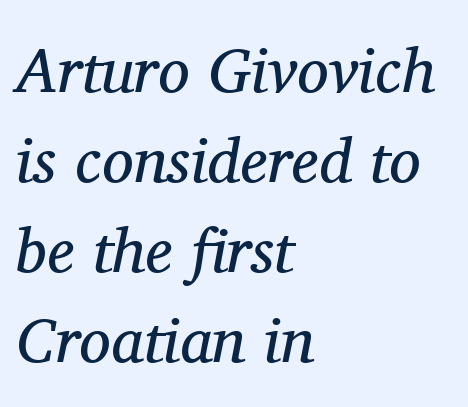
Q: Is the text bold? A: No.
Q: Is the text italic (slanted)? A: Yes, it leans right by about 11 degrees.
Q: Is the typeface a serif or a sans-serif typeface? A: Serif.
Q: Is the text underlined? A: No.
Q: How is the paragraph aligned? A: Left-aligned.
Q: Is the spacing between letters normal or unusually wide? A: Normal.
Q: Is the spacing between lines tight, normal or loose? A: Normal.
Q: Width (condensed, normal, or wide)? A: Normal.
Q: Stroke contrast? A: Medium.
Q: x-height? A: Medium.
Q: Monospaced? A: No.
